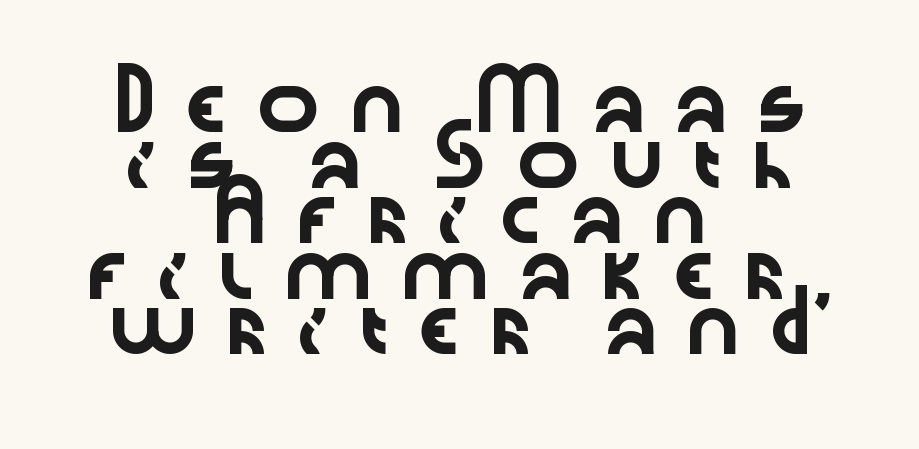
You could only call the tracking loose — the letters float apart. A sans-serif font was chosen for this passage. The passage is arranged like a title page — every line centered. Quick note: underline off.
